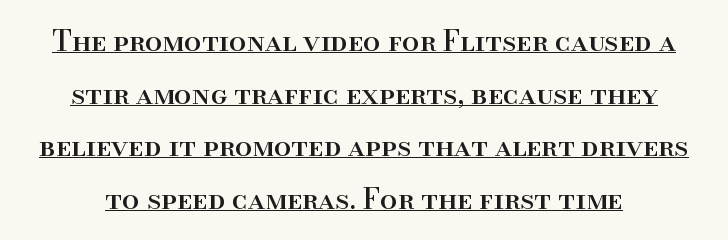
{"serif": "yes", "italic": "no", "width": "normal", "stroke_contrast": "high", "x_height": "small", "monospaced": "no", "underline": "yes", "line_spacing_ratio": 1.88, "letter_spacing": "normal", "letter_spacing_em": 0.0, "glyph_px": 28}
